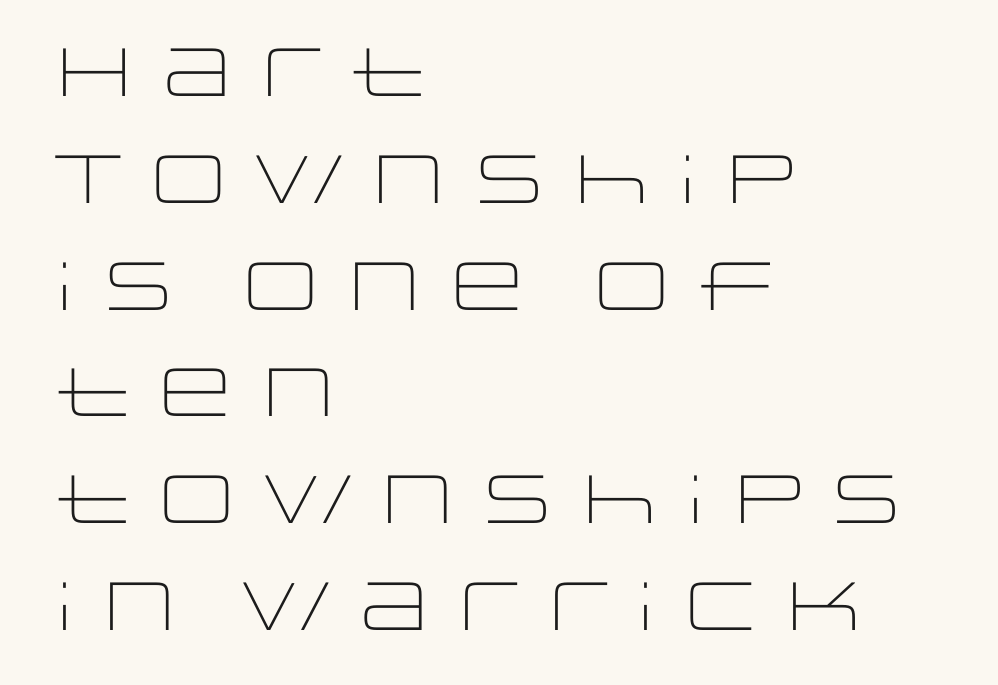
Q: Is the text bold? A: No.
Q: Is the text italic (slanted)? A: No, it is upright.
Q: Is the typeface a serif or a sans-serif typeface? A: Sans-serif.
Q: Is the text underlined? A: No.
Q: How is the paragraph aligned? A: Left-aligned.
Q: Is the spacing between letters normal or unusually wide? A: Normal.
Q: Is the spacing between lines tight, normal or loose? A: Normal.
Q: Width (condensed, normal, or wide)? A: Wide.
Q: Stroke contrast? A: Low.
Q: x-height? A: Large.
Q: Monospaced? A: No.
